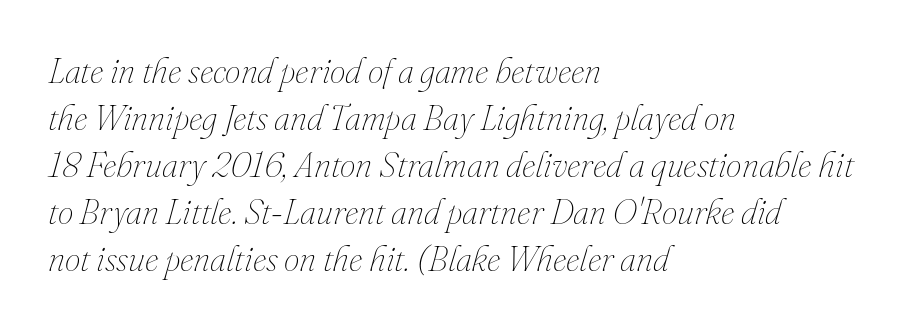
{"italic": "yes", "lean": "right", "slant_degrees": 16, "bold": "no", "weight": "thin", "width": "normal", "stroke_contrast": "medium", "x_height": "small", "monospaced": "no", "underline": "no", "align": "left", "line_spacing": "normal", "line_spacing_ratio": 1.34, "letter_spacing": "normal", "letter_spacing_em": 0.0, "glyph_px": 35}
